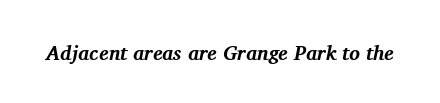
The image shows 20 px bold type, italic (leaning right); set normal letter spacing, not underlined.
